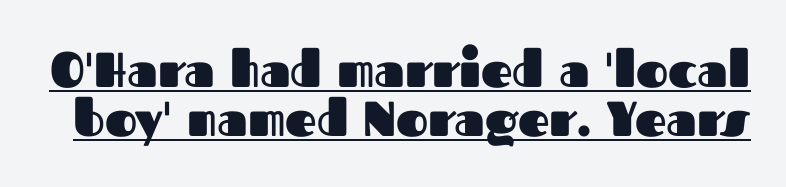
Q: Is the text bold? A: Yes.
Q: Is the text italic (slanted)? A: No, it is upright.
Q: Is the typeface a serif or a sans-serif typeface? A: Sans-serif.
Q: Is the text underlined? A: Yes.
Q: Is the spacing between letters normal or unusually wide? A: Normal.
Q: Is the spacing between lines tight, normal or loose? A: Tight.
Q: Width (condensed, normal, or wide)? A: Normal.
Q: Stroke contrast? A: Medium.
Q: x-height? A: Medium.
Q: Monospaced? A: No.
